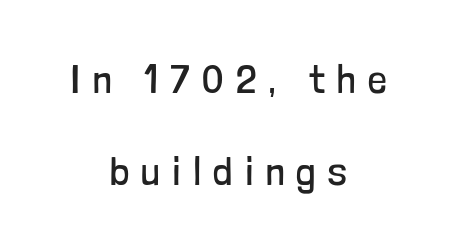
{"serif": "no", "italic": "no", "bold": "no", "weight": "regular", "width": "condensed", "stroke_contrast": "low", "x_height": "medium", "monospaced": "no", "underline": "no", "align": "center", "line_spacing": "loose", "line_spacing_ratio": 2.24, "letter_spacing": "wide", "letter_spacing_em": 0.3, "glyph_px": 41}
